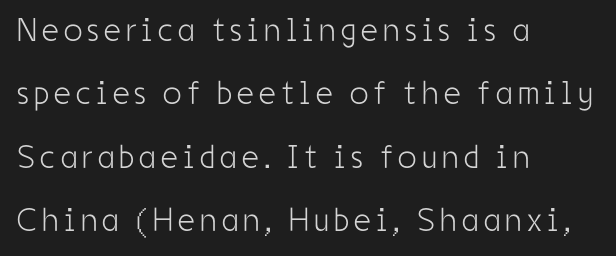
{"serif": "no", "italic": "no", "bold": "no", "weight": "light", "width": "condensed", "stroke_contrast": "low", "x_height": "medium", "monospaced": "no", "underline": "no", "align": "left", "line_spacing": "loose", "line_spacing_ratio": 1.92, "glyph_px": 33}
